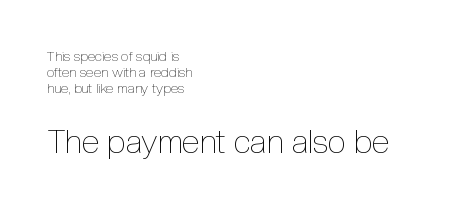
{"italic": "no", "bold": "no", "weight": "thin", "width": "condensed", "x_height": "medium", "monospaced": "no", "underline": "no", "align": "left", "line_spacing": "tight", "line_spacing_ratio": 1.13, "letter_spacing": "normal", "letter_spacing_em": 0.0, "larger_block": "second", "size_ratio": 2.36, "glyph_px": 33}
